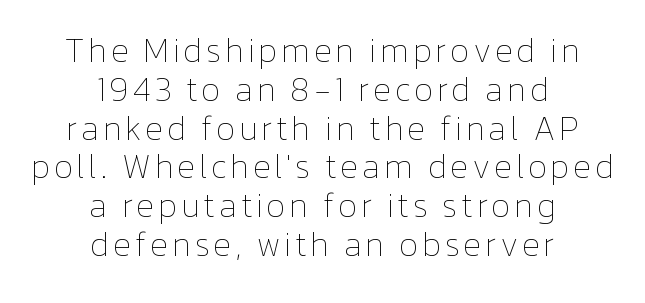
Q: Is the text bold? A: No.
Q: Is the text italic (slanted)? A: No, it is upright.
Q: Is the text underlined? A: No.
Q: How is the paragraph aligned? A: Centered.
Q: Is the spacing between lines tight, normal or loose? A: Tight.
Q: Width (condensed, normal, or wide)? A: Normal.
Q: Stroke contrast? A: Low.
Q: x-height? A: Medium.
Q: Monospaced? A: No.
